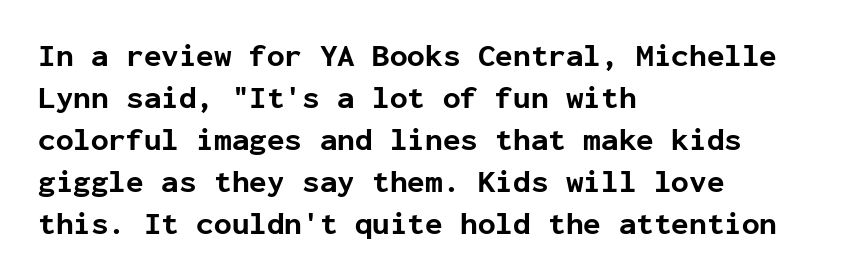
The image shows 32 px bold sans-serif type, upright, monospaced; set left-aligned, normal line spacing (1.31x), normal letter spacing, not underlined; low stroke contrast and a medium x-height.
